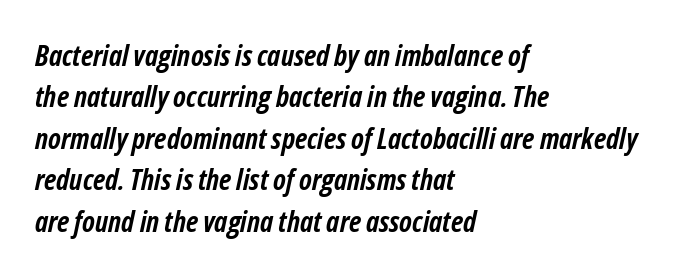
The image shows 29 px semibold, condensed type, italic (leaning right); set left-aligned, normal line spacing (1.43x), normal letter spacing, not underlined; low stroke contrast and a medium x-height.
